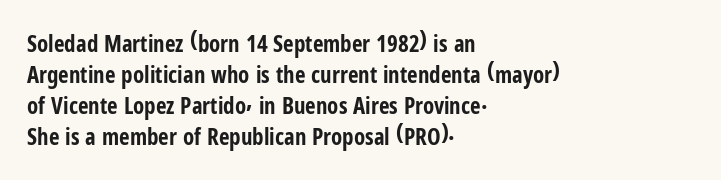
Caption: bold face, heavy strokes. Compared with typical body copy, the letter spacing here is the same. Line starts are locked; line ends wander. The axis of the letterforms is exactly vertical.
